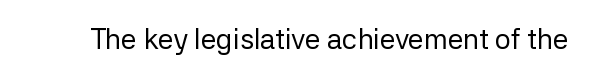
Q: Is the text bold? A: No.
Q: Is the text italic (slanted)? A: No, it is upright.
Q: Is the typeface a serif or a sans-serif typeface? A: Sans-serif.
Q: Is the text underlined? A: No.
Q: Is the spacing between letters normal or unusually wide? A: Normal.
Q: Width (condensed, normal, or wide)? A: Normal.
Q: Stroke contrast? A: Low.
Q: x-height? A: Medium.
Q: Monospaced? A: No.
